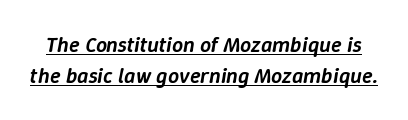
{"italic": "yes", "lean": "right", "slant_degrees": 9, "bold": "semi", "underline": "yes", "line_spacing": "normal", "line_spacing_ratio": 1.43, "letter_spacing": "normal", "letter_spacing_em": 0.0, "glyph_px": 22}
